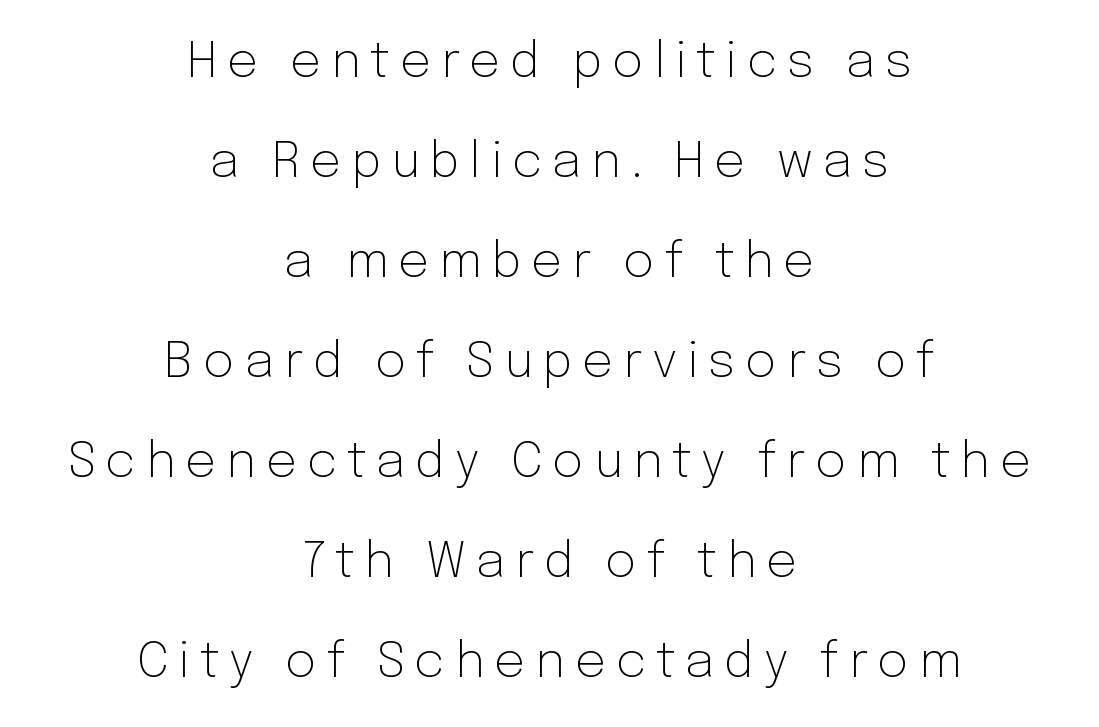
The letters advance in unequal steps, a hallmark of proportional type. Display-style spreading of the glyphs; the letterfit is very open. Airy leading. The string is rendered with underlining switched off. Observe the absence of serifs on each vertical stroke in this sample. The face looks like a standard text weight, possibly lighter.
